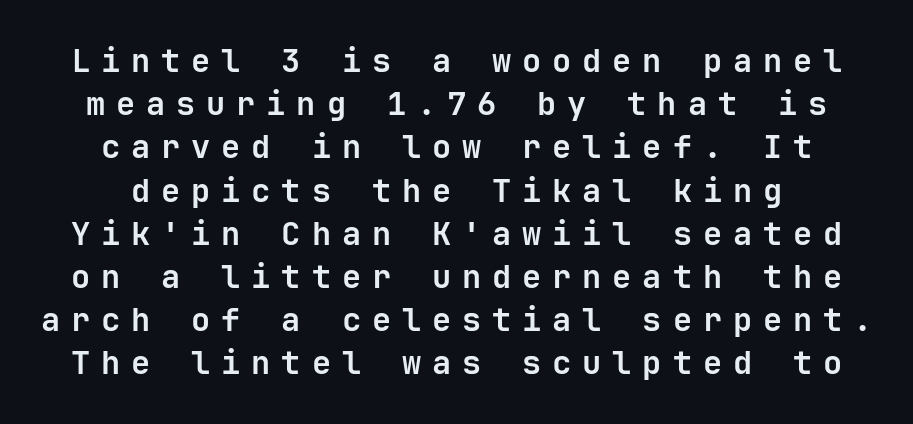
Q: Is the text bold? A: Yes.
Q: Is the text italic (slanted)? A: No, it is upright.
Q: Is the typeface a serif or a sans-serif typeface? A: Sans-serif.
Q: Is the text underlined? A: No.
Q: Is the spacing between letters normal or unusually wide? A: Unusually wide.
Q: Is the spacing between lines tight, normal or loose? A: Normal.
Q: Width (condensed, normal, or wide)? A: Normal.
Q: Stroke contrast? A: Low.
Q: x-height? A: Medium.
Q: Monospaced? A: Yes.
